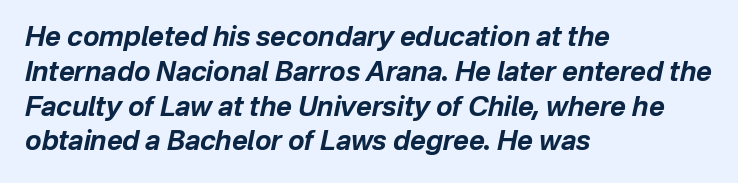
Unmarked baselines from the first word to the last. Every letter is thick-stroked: bold, no question. In terms of posture, this sample is oblique. The horizontal fit of the characters is conventional and even. The space between consecutive lines is moderate. Layout note: lines flush left.
